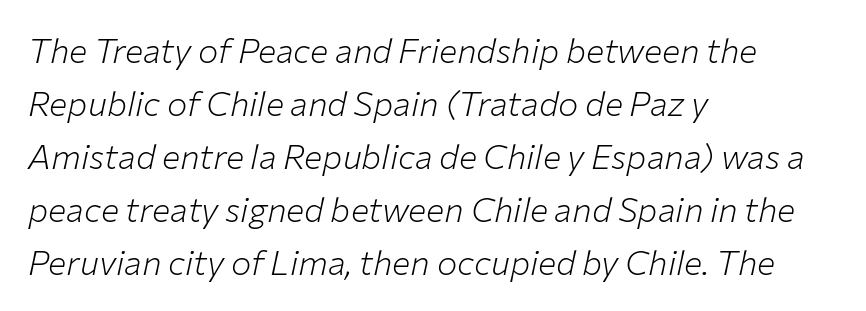
The image shows 34 px light type, italic (leaning right); set left-aligned, normal line spacing (1.56x), normal letter spacing, not underlined; low stroke contrast and a medium x-height.
